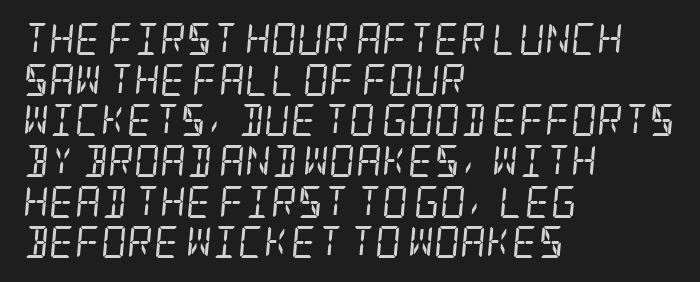
The image shows 32 px regular-weight, condensed serif type, italic (leaning right); set left-aligned, normal line spacing (1.27x), normal letter spacing, not underlined; low stroke contrast and a large x-height.
